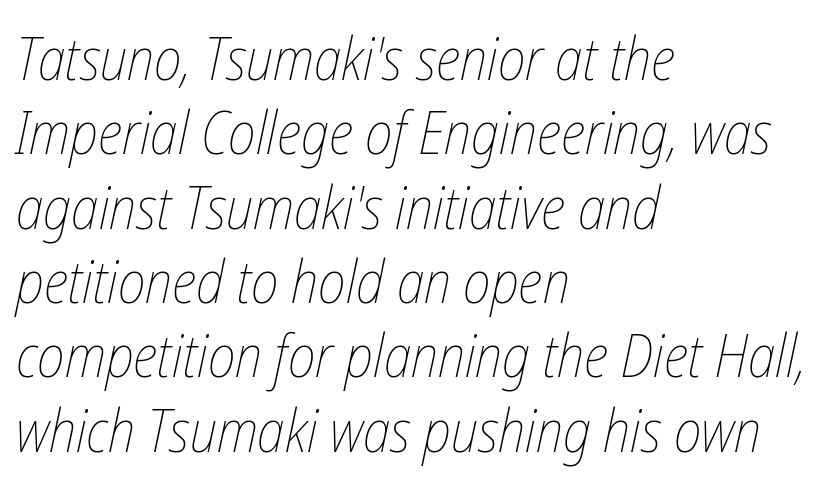
The image shows 59 px thin, condensed type, italic (leaning right); set left-aligned, normal line spacing (1.26x), normal letter spacing, not underlined; low stroke contrast and a medium x-height.
